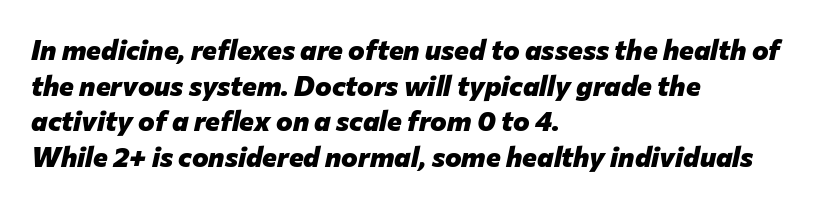
Notice how the stems are inclined rather than vertical — that's the hallmark of italics. Regular leading. Chunky letters — that's bold for sure. The baseline area is clear. Alignment: flush left. Character widths vary here, with narrow letters taking less room than wide ones.
